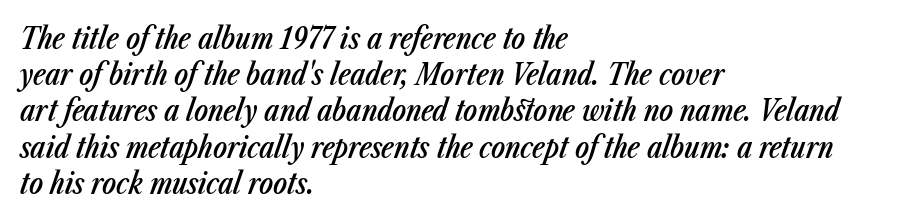
The rows are spaced the way most documents space them. Does the weight exceed regular? Yes, but only to semibold. A typesetter would call this zero additional tracking. Proportional: the letters do not fall into vertical columns. The area under the type is left untouched. A student would call this left alignment; a typographer would say flush left, rag right.
